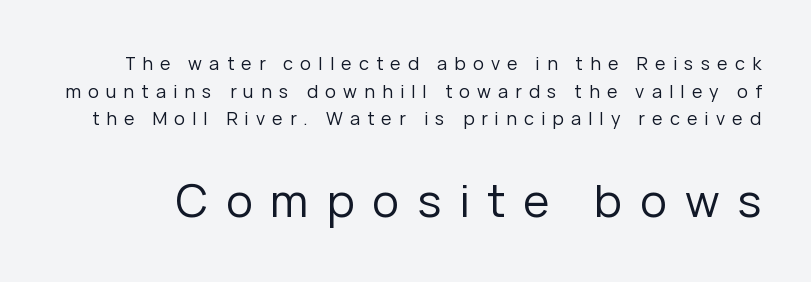
{"serif": "no", "italic": "no", "bold": "no", "weight": "regular", "width": "normal", "stroke_contrast": "low", "x_height": "medium", "monospaced": "no", "underline": "no", "line_spacing": "normal", "line_spacing_ratio": 1.54, "letter_spacing": "wide", "letter_spacing_em": 0.4, "larger_block": "second", "size_ratio": 2.5, "glyph_px": 45}
